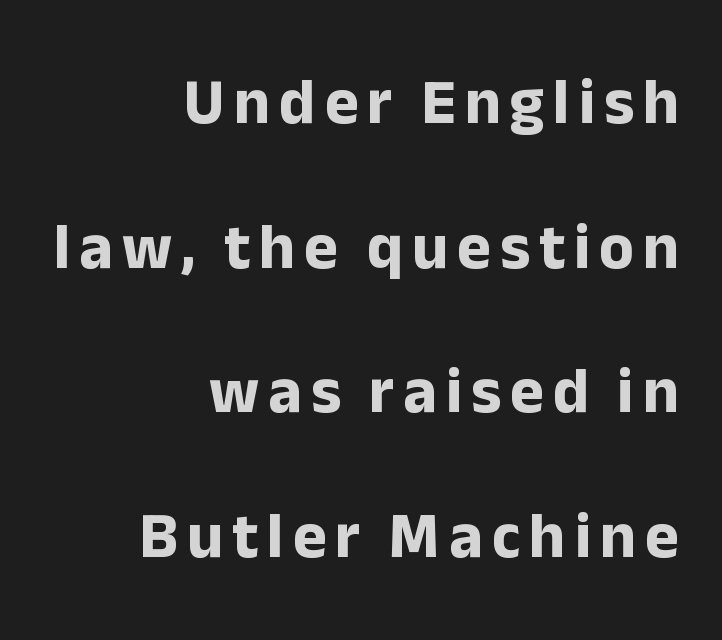
This rendering features lettering with no underline. Visually the block forms a straight wall on the right and a jagged coastline on the left. You could not count columns in this text — the font is proportionally spaced. Chunky letters — that's bold for sure. Widely set lines give the paragraph a tall, airy silhouette. Ascenders rise straight up at ninety degrees.
